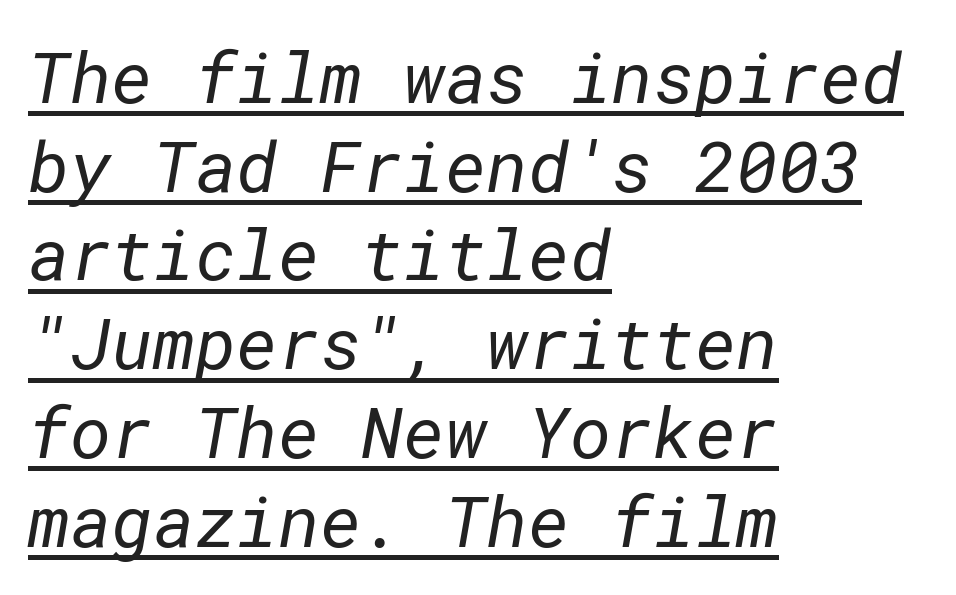
{"serif": "no", "bold": "no", "weight": "regular", "width": "normal", "stroke_contrast": "low", "x_height": "medium", "underline": "yes", "align": "left", "line_spacing": "normal", "line_spacing_ratio": 1.25, "letter_spacing": "normal", "letter_spacing_em": 0.0, "glyph_px": 71}
